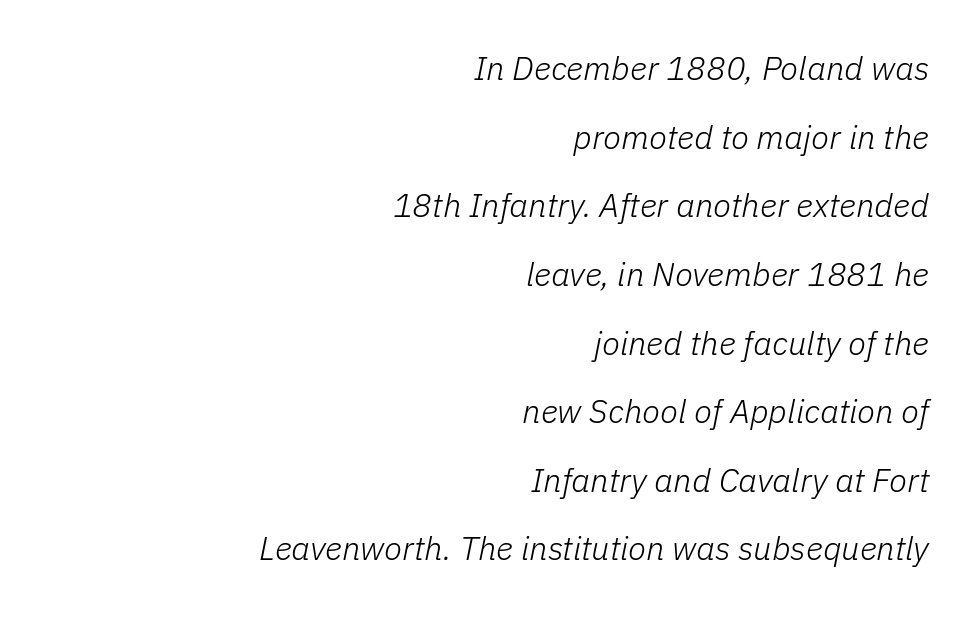
{"italic": "yes", "lean": "right", "slant_degrees": 11, "bold": "no", "weight": "light", "width": "normal", "stroke_contrast": "low", "x_height": "medium", "monospaced": "no", "underline": "no", "align": "right", "line_spacing": "loose", "line_spacing_ratio": 2.08, "letter_spacing": "normal", "letter_spacing_em": 0.0, "glyph_px": 33}
